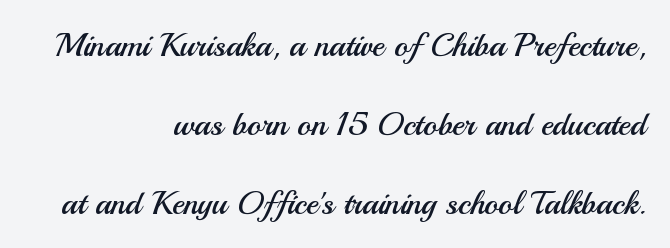
Q: Is the text bold? A: No.
Q: Is the text italic (slanted)? A: Yes.
Q: Is the typeface a serif or a sans-serif typeface? A: Sans-serif.
Q: Is the text underlined? A: No.
Q: How is the paragraph aligned? A: Right-aligned.
Q: Is the spacing between letters normal or unusually wide? A: Normal.
Q: Is the spacing between lines tight, normal or loose? A: Loose.
Q: Width (condensed, normal, or wide)? A: Normal.
Q: Stroke contrast? A: Medium.
Q: x-height? A: Small.
Q: Monospaced? A: No.
